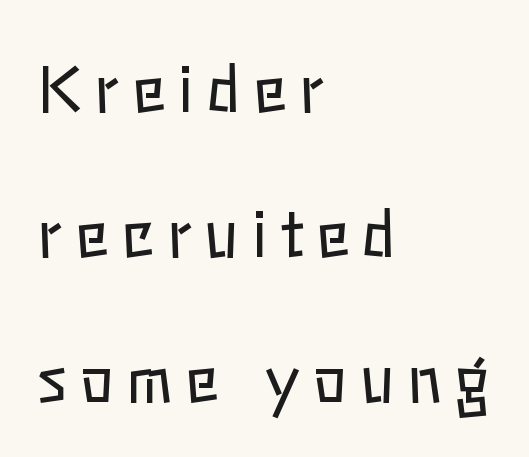
{"italic": "no", "bold": "no", "weight": "regular", "width": "normal", "stroke_contrast": "low", "x_height": "medium", "monospaced": "no", "underline": "no", "align": "left", "line_spacing": "loose", "line_spacing_ratio": 2.3, "letter_spacing": "wide", "letter_spacing_em": 0.2, "glyph_px": 63}
